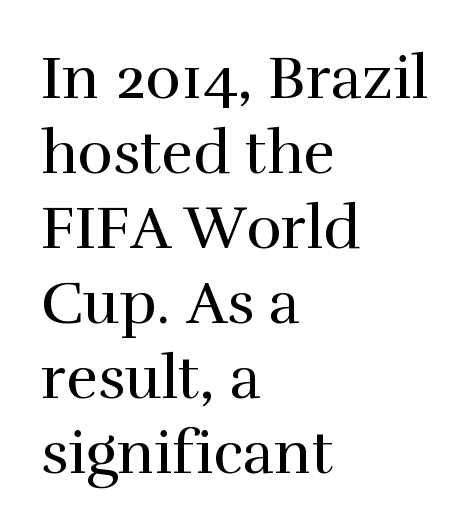
Q: Is the text bold? A: No.
Q: Is the text italic (slanted)? A: No, it is upright.
Q: Is the typeface a serif or a sans-serif typeface? A: Serif.
Q: Is the text underlined? A: No.
Q: How is the paragraph aligned? A: Left-aligned.
Q: Is the spacing between letters normal or unusually wide? A: Normal.
Q: Is the spacing between lines tight, normal or loose? A: Normal.
Q: Width (condensed, normal, or wide)? A: Normal.
Q: Stroke contrast? A: High.
Q: x-height? A: Medium.
Q: Monospaced? A: No.
